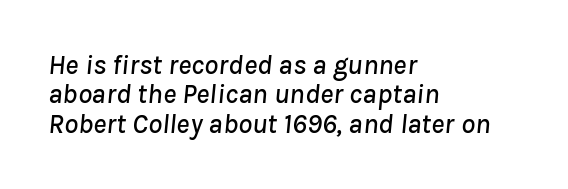
Vertical spacing — tight. Varying glyph widths throughout — classic text-font behaviour. Tracking here is standard; glyphs follow each other at the usual distance. The text block is weighted toward the left margin, trailing off unevenly rightward.
